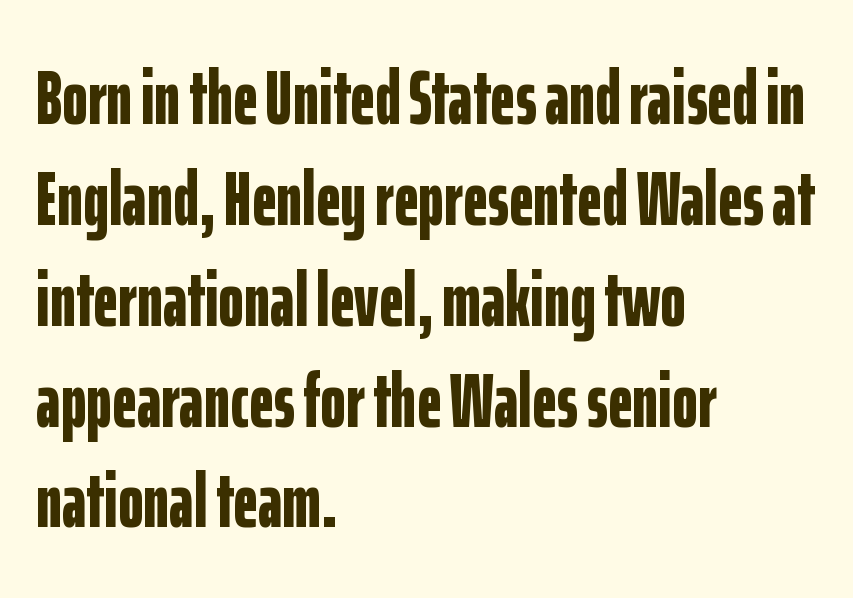
Q: Is the text bold? A: Yes.
Q: Is the text italic (slanted)? A: No, it is upright.
Q: Is the typeface a serif or a sans-serif typeface? A: Sans-serif.
Q: Is the text underlined? A: No.
Q: How is the paragraph aligned? A: Left-aligned.
Q: Is the spacing between letters normal or unusually wide? A: Normal.
Q: Is the spacing between lines tight, normal or loose? A: Normal.
Q: Width (condensed, normal, or wide)? A: Condensed.
Q: Stroke contrast? A: Low.
Q: x-height? A: Medium.
Q: Monospaced? A: No.
